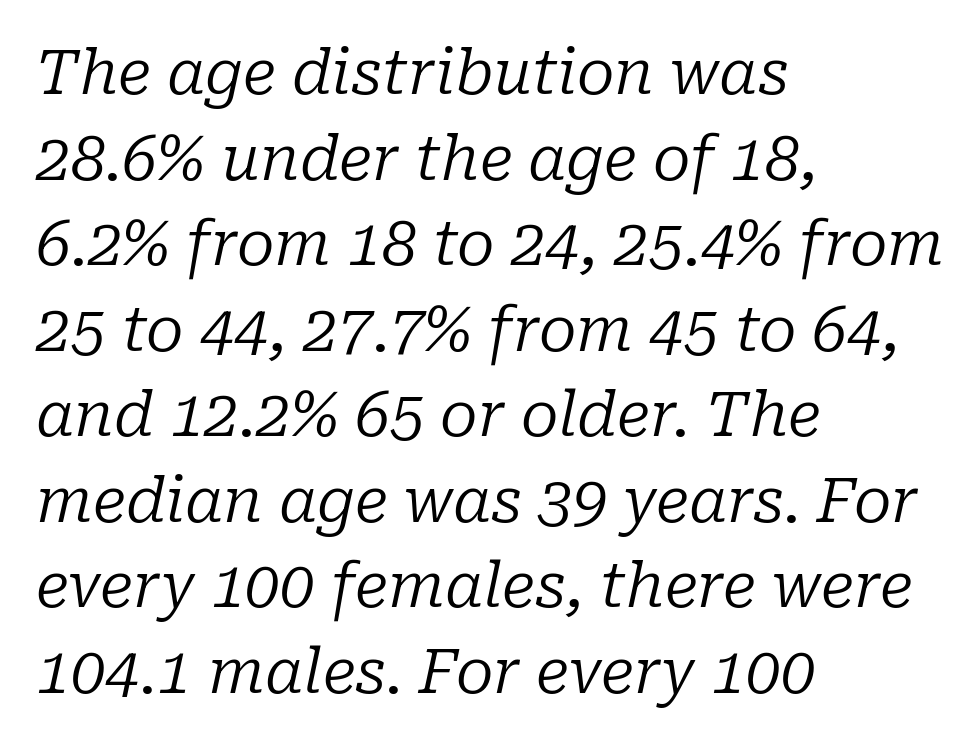
The image shows 62 px regular-weight serif type, italic (leaning right); set left-aligned, normal line spacing (1.38x), normal letter spacing, not underlined; low stroke contrast and a medium x-height.
